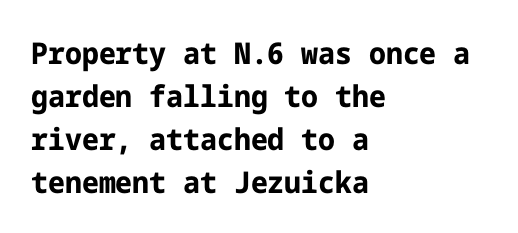
The image shows 30 px bold sans-serif type, upright; set left-aligned, normal line spacing (1.43x), normal letter spacing, not underlined; low stroke contrast and a medium x-height.
